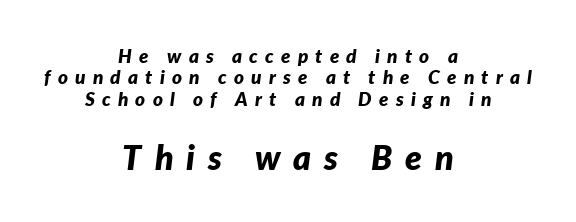
Q: Is the text bold? A: Yes.
Q: Is the text italic (slanted)? A: Yes, it leans right by about 7 degrees.
Q: Is the text underlined? A: No.
Q: How is the paragraph aligned? A: Centered.
Q: Is the spacing between letters normal or unusually wide? A: Unusually wide.
Q: Is the spacing between lines tight, normal or loose? A: Tight.
Q: Which block of text is set in a larger size, the first (top) or the second (bottom)? A: The second (bottom) one.
Q: Width (condensed, normal, or wide)? A: Normal.
Q: Stroke contrast? A: Low.
Q: x-height? A: Medium.
Q: Monospaced? A: No.
